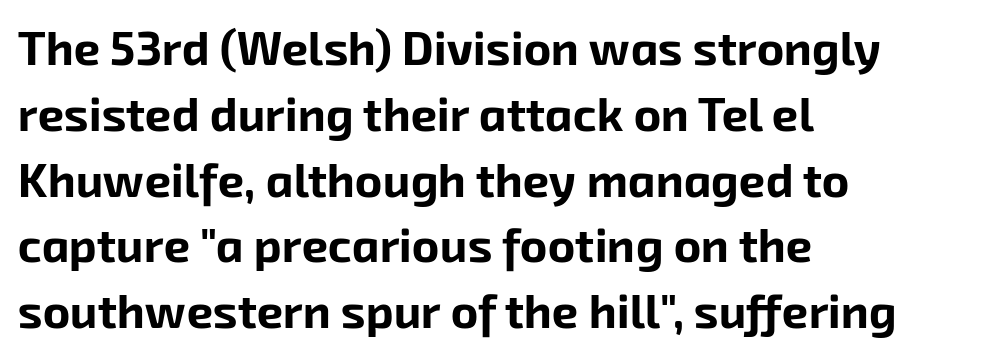
The gaps between neighbouring characters are ordinary and unremarkable. The string is rendered with underlining switched off. What weight is shown? A full bold with thick strokes. Spacing verdict: proportional, widths tailored to each character. The typesetter chose a ragged-right arrangement here. In terms of leading, this rendering sits right in the middle.
